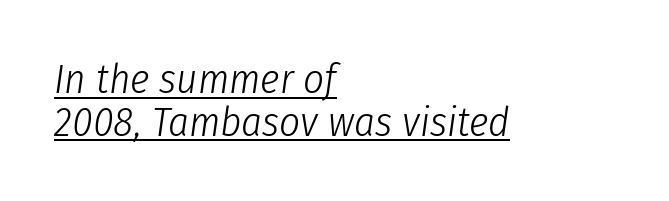
{"italic": "yes", "lean": "right", "slant_degrees": 8, "bold": "no", "weight": "light", "width": "condensed", "stroke_contrast": "low", "x_height": "medium", "monospaced": "no", "underline": "yes", "align": "left", "line_spacing": "tight", "line_spacing_ratio": 1.04, "letter_spacing": "normal", "letter_spacing_em": 0.0, "glyph_px": 41}
